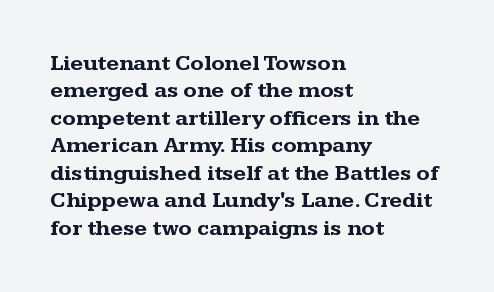
{"italic": "no", "bold": "yes", "underline": "no", "align": "left", "line_spacing": "normal", "line_spacing_ratio": 1.25, "letter_spacing": "normal", "letter_spacing_em": 0.0, "glyph_px": 22}
